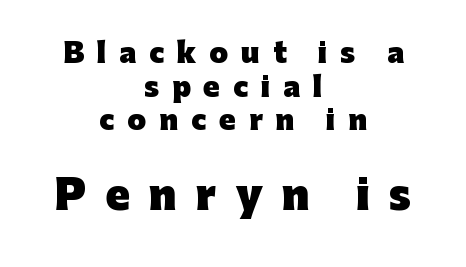
Q: Is the text bold? A: Yes.
Q: Is the text italic (slanted)? A: No, it is upright.
Q: Is the typeface a serif or a sans-serif typeface? A: Sans-serif.
Q: Is the text underlined? A: No.
Q: How is the paragraph aligned? A: Centered.
Q: Is the spacing between letters normal or unusually wide? A: Unusually wide.
Q: Is the spacing between lines tight, normal or loose? A: Normal.
Q: Which block of text is set in a larger size, the first (top) or the second (bottom)? A: The second (bottom) one.
Q: Width (condensed, normal, or wide)? A: Normal.
Q: Stroke contrast? A: Low.
Q: x-height? A: Medium.
Q: Monospaced? A: No.
